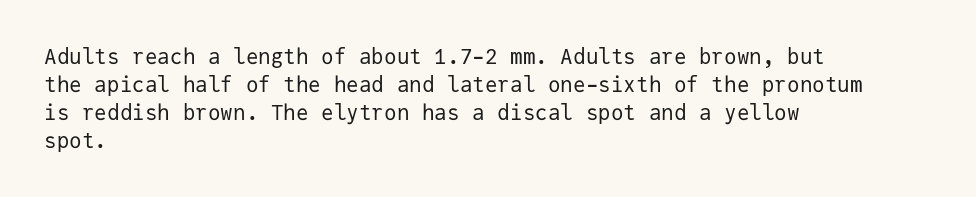
The paragraph has a hard left edge and a soft right edge. Rows of type keep a routine distance in the vertical direction. The letters sit at their default tracking, neither squeezed nor spread. Posture: vertical.
